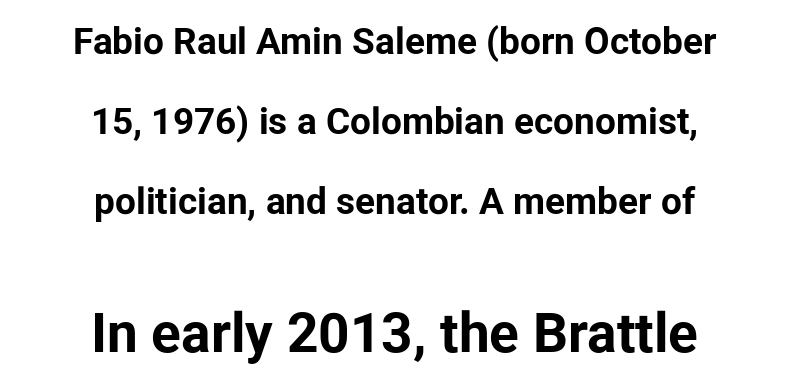
The image shows 55 px bold sans-serif type, upright; set centered, loose line spacing (2.16x), normal letter spacing, not underlined; the second (bottom) block is 1.49x larger; low stroke contrast and a medium x-height.
